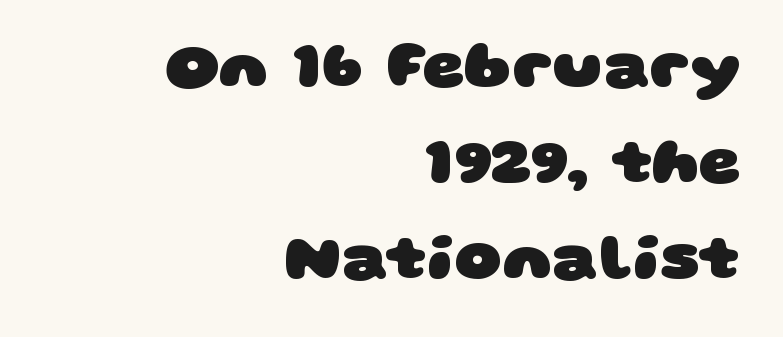
The image shows 65 px heavy, wide sans-serif type; set right-aligned, normal line spacing (1.48x), normal letter spacing, not underlined; low stroke contrast and a large x-height.
